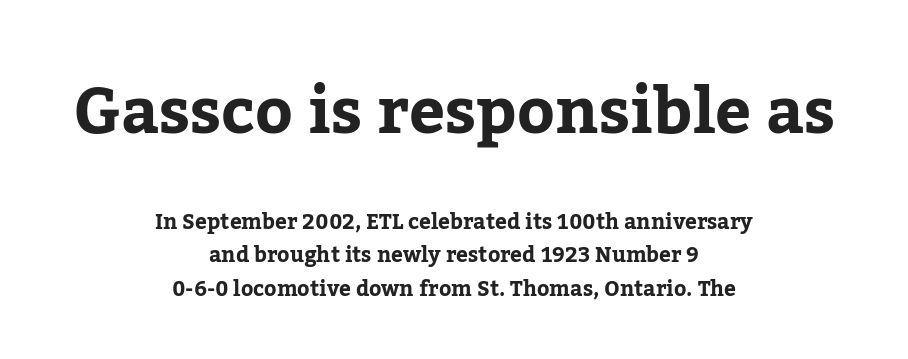
Every stem runs plumb, perpendicular to the baseline. Horizontal alignment here is central, giving a formal, balanced look. Just letters on the line, the space beneath them empty. In this sample the first text group is rendered at the bigger scale. Looks like regular typesetting: each glyph gets only the width it needs. Strokes here are thick enough to call this a true bold.
